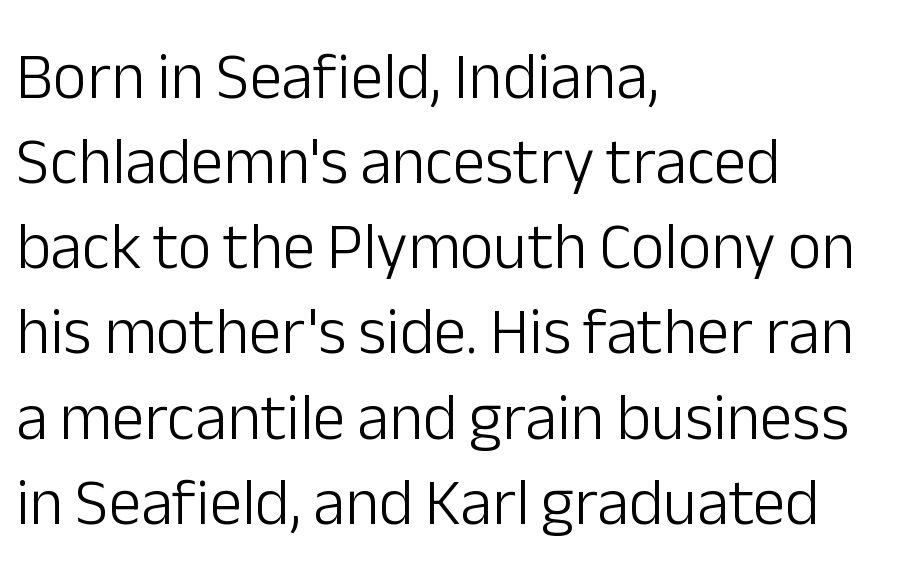
Q: Is the text bold? A: No.
Q: Is the text italic (slanted)? A: No, it is upright.
Q: Is the typeface a serif or a sans-serif typeface? A: Sans-serif.
Q: Is the text underlined? A: No.
Q: How is the paragraph aligned? A: Left-aligned.
Q: Is the spacing between letters normal or unusually wide? A: Normal.
Q: Is the spacing between lines tight, normal or loose? A: Normal.
Q: Width (condensed, normal, or wide)? A: Normal.
Q: Stroke contrast? A: Low.
Q: x-height? A: Medium.
Q: Monospaced? A: No.
